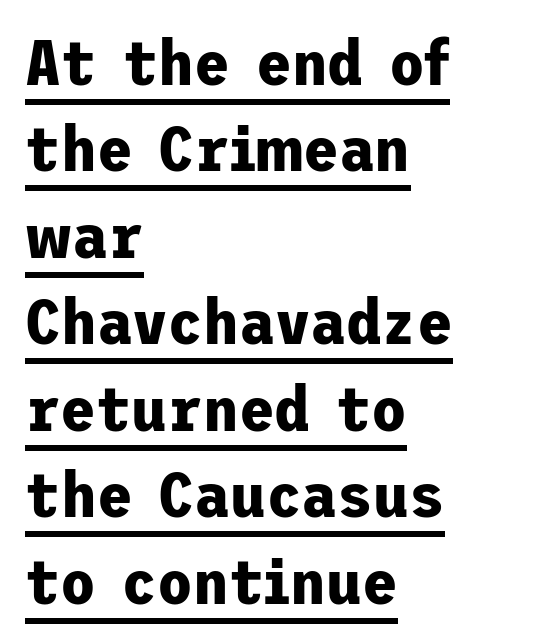
Reading down the column, the eye jumps a familiar distance to each next line. A typesetter would label this face a sans. The letters stand straight up with perfectly vertical stems. Strong, thick strokes mark this as bold type.
